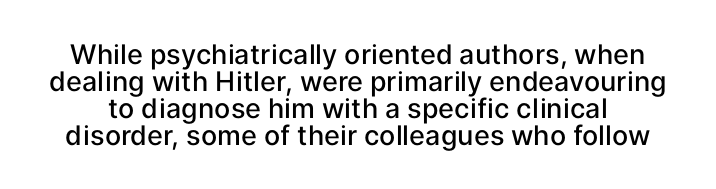
{"italic": "no", "bold": "semi", "underline": "no", "line_spacing": "tight", "line_spacing_ratio": 1.0, "letter_spacing": "normal", "letter_spacing_em": 0.0, "glyph_px": 27}
